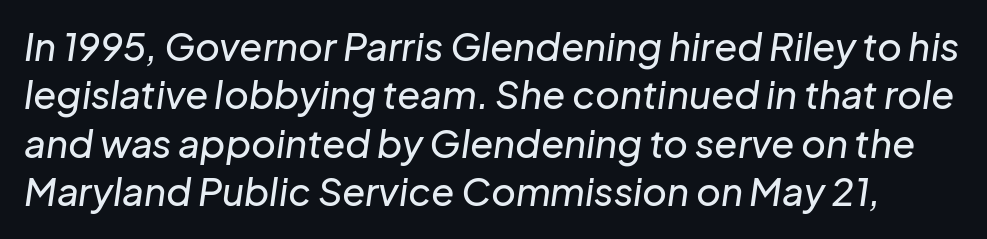
{"italic": "yes", "lean": "right", "slant_degrees": 8, "width": "normal", "stroke_contrast": "low", "x_height": "medium", "monospaced": "no", "underline": "no", "line_spacing": "normal", "line_spacing_ratio": 1.27, "letter_spacing": "normal", "letter_spacing_em": 0.0, "glyph_px": 38}
